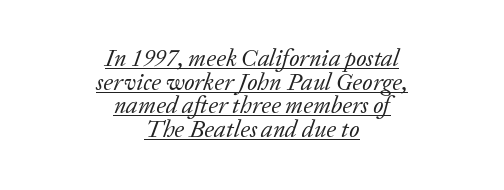
The image shows 24 px text type, italic (leaning right); set centered, tight line spacing (0.98x), normal letter spacing, underlined.
